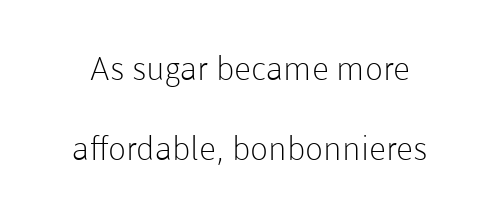
Stroke thickness stays within the range of a standard reading face or lighter. The area under the type is left untouched. Regarding serifs, this sample does without them. This is the regular roman posture of the typeface. Varying glyph widths throughout — classic text-font behaviour.
